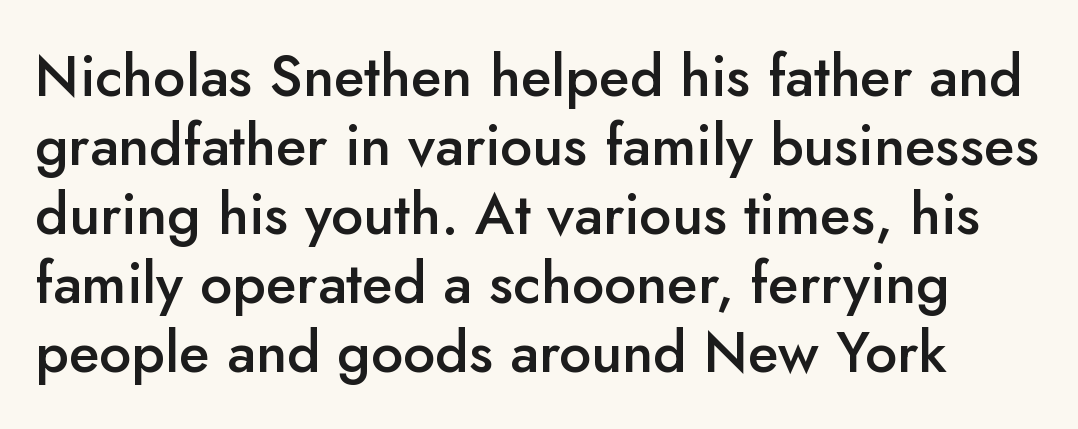
A somewhat darkened texture: the type is semibold rather than bold. These lines keep a tight, regular rhythm from letter to letter. When letters stand straight like this, we call the style roman or upright. Do the characters align in a grid? No, the font is proportional. Nothing sits at the stroke ends, so this counts as sans-serif.
